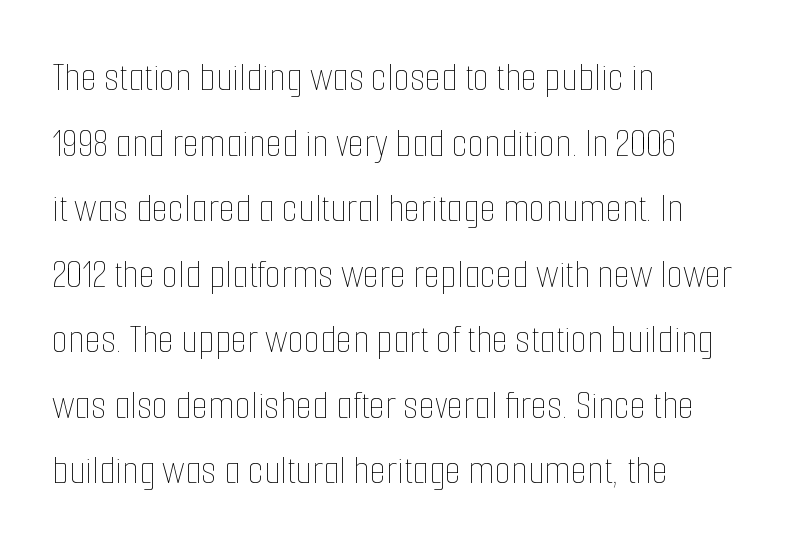
The image shows 42 px thin, condensed type, upright; set left-aligned, normal line spacing (1.56x), normal letter spacing, not underlined; low stroke contrast and a medium x-height.
